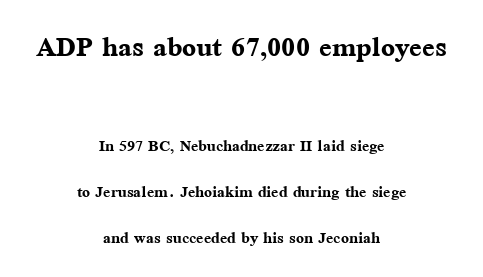
Q: Is the text bold? A: Yes.
Q: Is the text italic (slanted)? A: No, it is upright.
Q: Is the typeface a serif or a sans-serif typeface? A: Serif.
Q: Is the text underlined? A: No.
Q: How is the paragraph aligned? A: Centered.
Q: Is the spacing between letters normal or unusually wide? A: Normal.
Q: Is the spacing between lines tight, normal or loose? A: Loose.
Q: Which block of text is set in a larger size, the first (top) or the second (bottom)? A: The first (top) one.
Q: Width (condensed, normal, or wide)? A: Normal.
Q: Stroke contrast? A: Medium.
Q: x-height? A: Medium.
Q: Monospaced? A: No.
